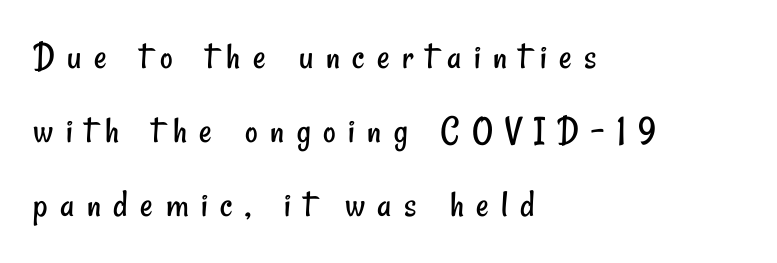
Q: Is the text bold? A: No.
Q: Is the typeface a serif or a sans-serif typeface? A: Sans-serif.
Q: Is the text underlined? A: No.
Q: How is the paragraph aligned? A: Left-aligned.
Q: Is the spacing between letters normal or unusually wide? A: Unusually wide.
Q: Is the spacing between lines tight, normal or loose? A: Loose.
Q: Width (condensed, normal, or wide)? A: Condensed.
Q: Stroke contrast? A: Low.
Q: x-height? A: Small.
Q: Monospaced? A: No.
